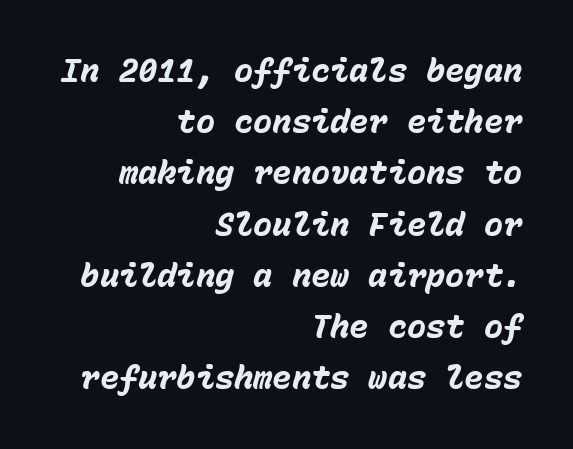
{"italic": "yes", "lean": "right", "slant_degrees": 15, "bold": "yes", "weight": "heavy", "width": "normal", "stroke_contrast": "low", "x_height": "medium", "monospaced": "yes", "underline": "no", "align": "right", "line_spacing": "normal", "line_spacing_ratio": 1.6, "letter_spacing": "normal", "letter_spacing_em": 0.0, "glyph_px": 32}
